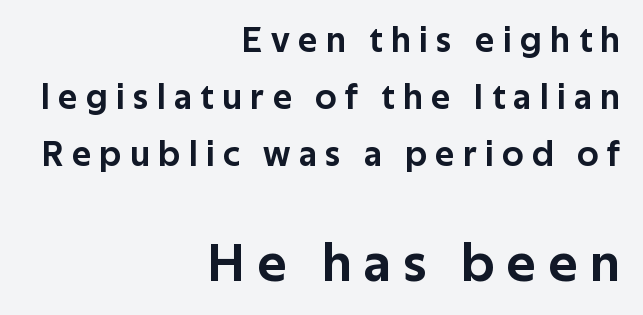
The image shows 54 px sans-serif type, upright; set right-aligned, normal line spacing (1.58x), unusually wide letter spacing (+0.24 em), not underlined; the second (bottom) block is 1.5x larger; low stroke contrast and a medium x-height.
